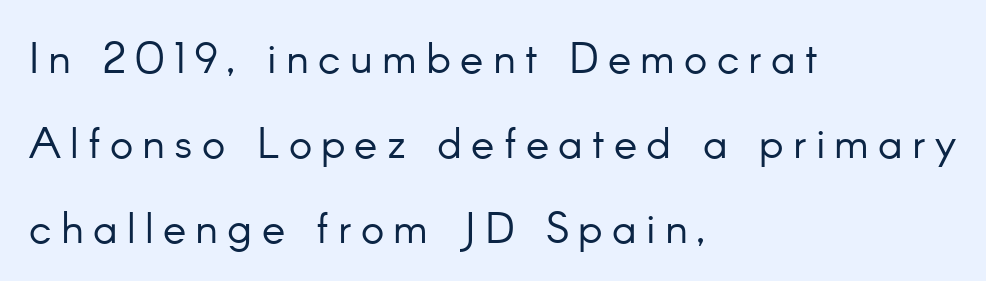
Q: Is the text bold? A: No.
Q: Is the text italic (slanted)? A: No, it is upright.
Q: Is the typeface a serif or a sans-serif typeface? A: Sans-serif.
Q: Is the text underlined? A: No.
Q: How is the paragraph aligned? A: Left-aligned.
Q: Is the spacing between letters normal or unusually wide? A: Unusually wide.
Q: Is the spacing between lines tight, normal or loose? A: Loose.
Q: Width (condensed, normal, or wide)? A: Normal.
Q: Stroke contrast? A: Low.
Q: x-height? A: Small.
Q: Monospaced? A: No.
